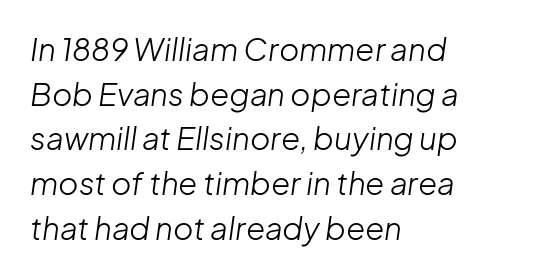
{"italic": "yes", "lean": "right", "slant_degrees": 8, "bold": "no", "weight": "light", "width": "normal", "stroke_contrast": "low", "x_height": "medium", "monospaced": "no", "underline": "no", "align": "left", "line_spacing": "normal", "line_spacing_ratio": 1.44, "letter_spacing": "normal", "letter_spacing_em": 0.0, "glyph_px": 31}
